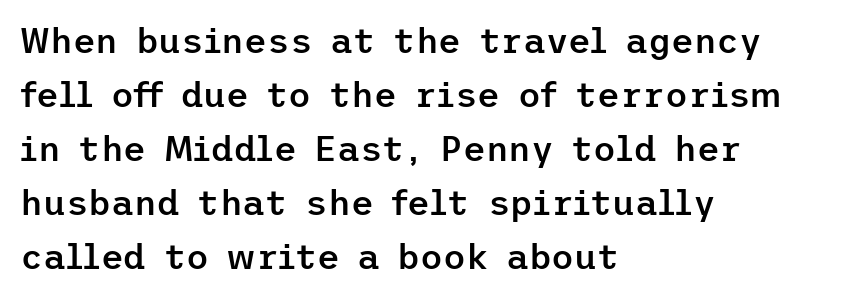
The image shows 35 px semibold sans-serif type, upright; set left-aligned, normal line spacing (1.54x), normal letter spacing, not underlined; low stroke contrast and a medium x-height.
